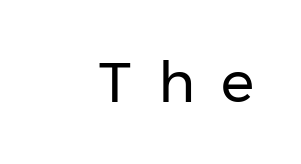
{"serif": "no", "italic": "no", "bold": "no", "weight": "regular", "width": "normal", "stroke_contrast": "low", "x_height": "medium", "monospaced": "no", "underline": "no", "align": "right", "letter_spacing": "wide", "letter_spacing_em": 0.47, "glyph_px": 56}
